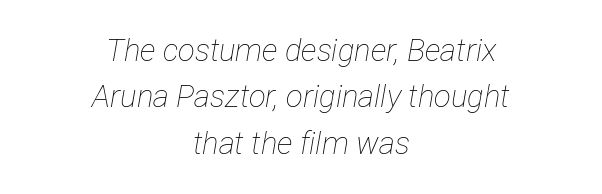
The image shows 31 px thin, condensed type, italic (leaning right); set centered, normal line spacing (1.5x), normal letter spacing, not underlined; low stroke contrast and a medium x-height.
